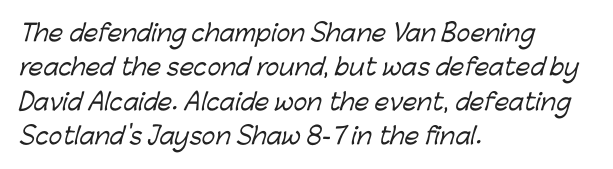
{"underline": "no", "align": "left", "line_spacing": "normal", "line_spacing_ratio": 1.5, "letter_spacing": "normal", "letter_spacing_em": 0.0, "glyph_px": 23}
